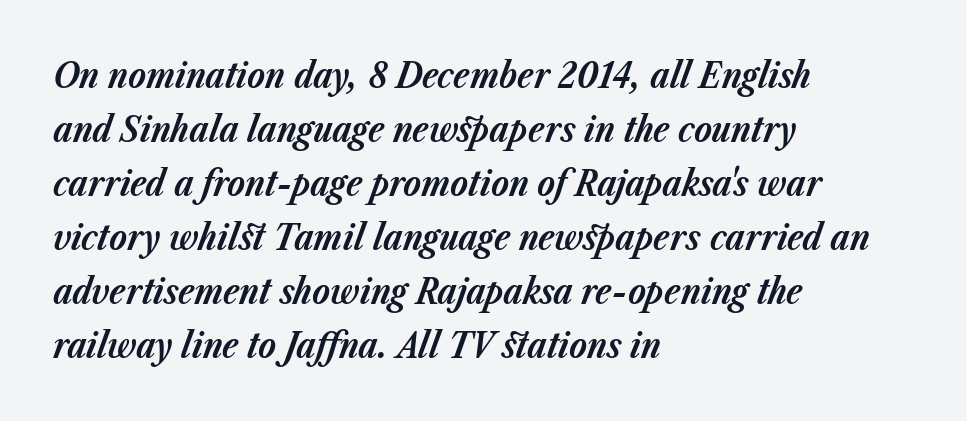
The image shows 36 px bold type, italic (leaning right); set left-aligned, normal line spacing (1.5x), normal letter spacing, not underlined; low stroke contrast and a medium x-height.
